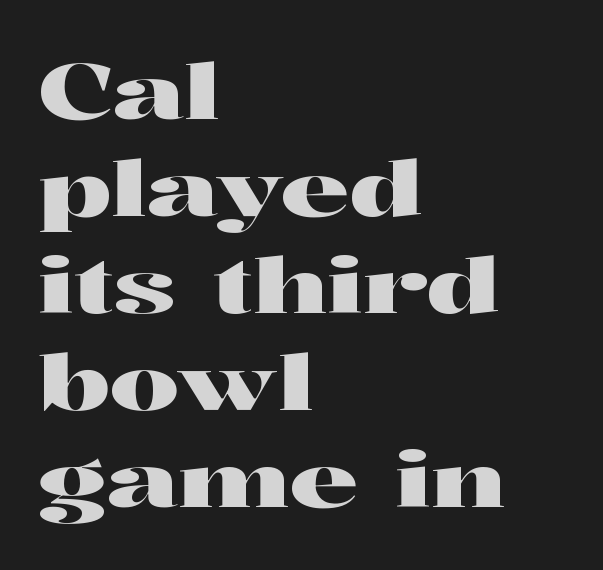
Q: Is the text italic (slanted)? A: No, it is upright.
Q: Is the typeface a serif or a sans-serif typeface? A: Serif.
Q: Is the text underlined? A: No.
Q: How is the paragraph aligned? A: Left-aligned.
Q: Is the spacing between letters normal or unusually wide? A: Normal.
Q: Is the spacing between lines tight, normal or loose? A: Normal.
Q: Width (condensed, normal, or wide)? A: Wide.
Q: Stroke contrast? A: High.
Q: x-height? A: Medium.
Q: Monospaced? A: No.
